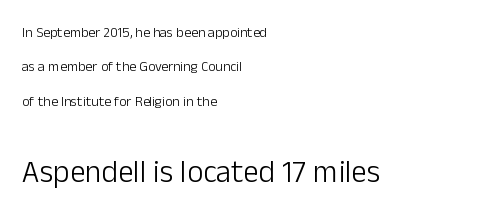
The glyphs in this specimen are sans serif. The setting favours the left margin, as ordinary paragraphs usually do. The glyphs are unaccompanied by any horizontal stroke below them. The second block has been scaled up relative to the first.
